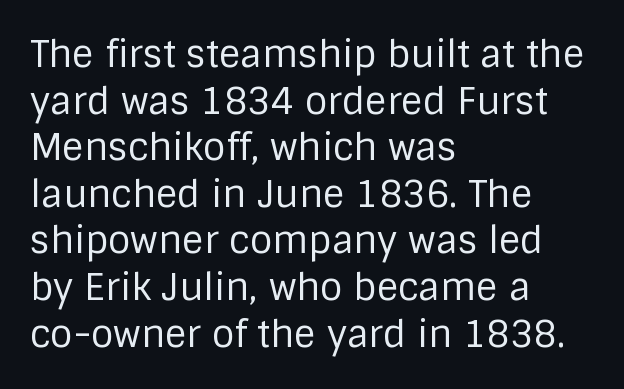
{"serif": "no", "italic": "no", "bold": "no", "weight": "regular", "width": "normal", "stroke_contrast": "low", "x_height": "large", "monospaced": "no", "underline": "no", "align": "left", "line_spacing": "normal", "line_spacing_ratio": 1.26, "letter_spacing": "normal", "letter_spacing_em": 0.0, "glyph_px": 37}
